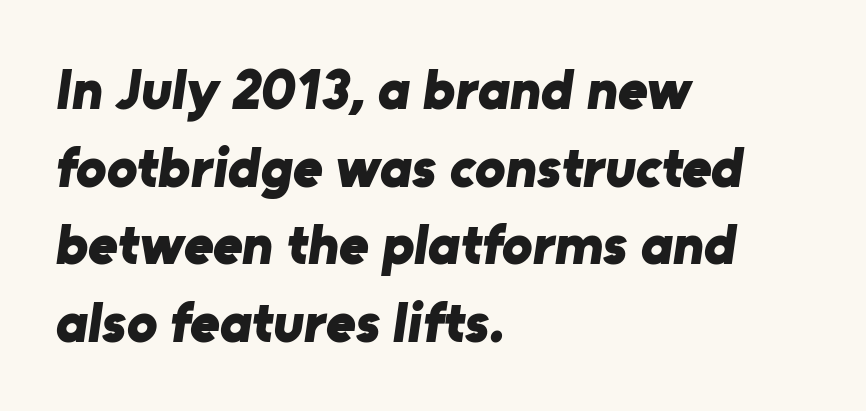
The image shows 57 px bold sans-serif type; set left-aligned, normal line spacing (1.36x), normal letter spacing, not underlined; low stroke contrast and a medium x-height.
